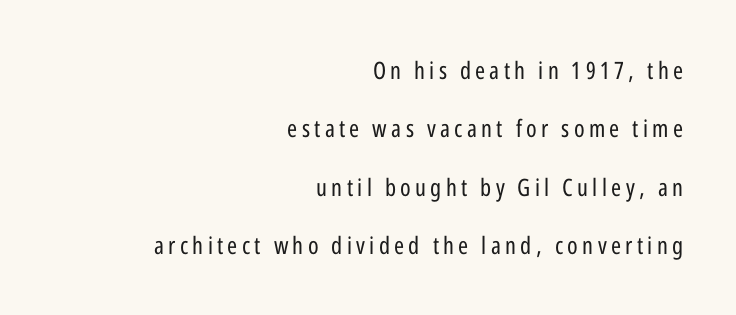
Letters have the restrained weight of plain body copy at most. The setting favours the right margin, as signatures and pull-quotes sometimes do. The specimen omits any rule beneath the text block's lines. It's the straight-up-and-down kind of type. How would I describe the line gaps? Wide and relaxed.
